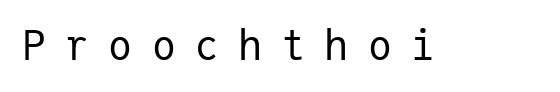
The image shows 40 px regular-weight sans-serif type, upright, monospaced; set unusually wide letter spacing (+0.48 em), not underlined; low stroke contrast and a medium x-height.
